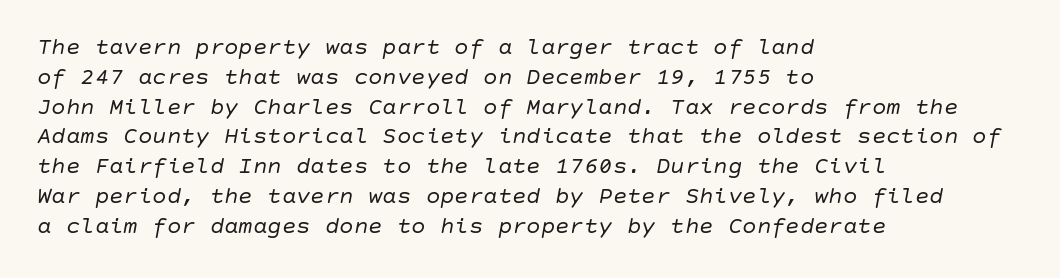
The image shows 24 px text type, italic (leaning right); set left-aligned, line spacing 1.24x, normal letter spacing, not underlined.
